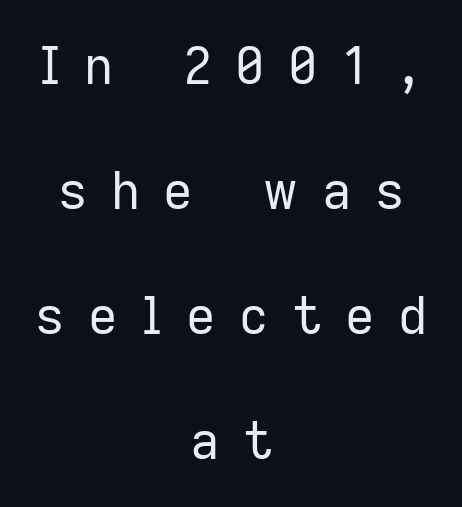
{"serif": "no", "italic": "no", "bold": "no", "weight": "regular", "width": "normal", "stroke_contrast": "low", "x_height": "medium", "monospaced": "no", "underline": "no", "align": "center", "line_spacing": "loose", "line_spacing_ratio": 2.45, "letter_spacing": "wide", "letter_spacing_em": 0.46, "glyph_px": 51}
